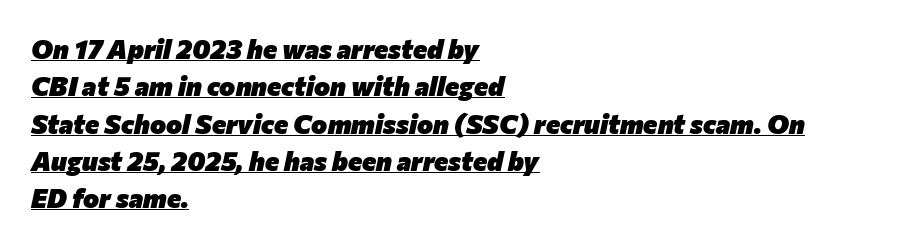
The glyphs have the mass of a bold cut. Tall strokes in this sample are angled rather than plumb. Spacing between characters is what you'd get straight out of the box. The lines in this sample share a left origin and differ only in where they stop. Honestly, the underline is the first thing you notice here.
